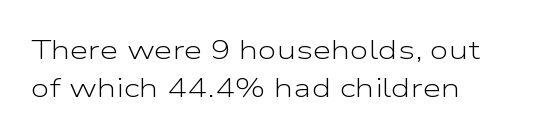
The font's upright variant was chosen for this text. Anything drawn beneath the words? Only blank space. The space between consecutive lines is moderate. Nothing heavy about these letters — not bold at all.
